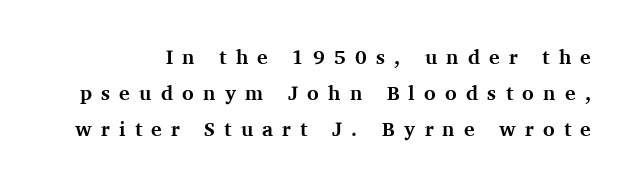
The image shows 20 px bold type, upright; set line spacing 1.79x, unusually wide letter spacing (+0.46 em), not underlined.
